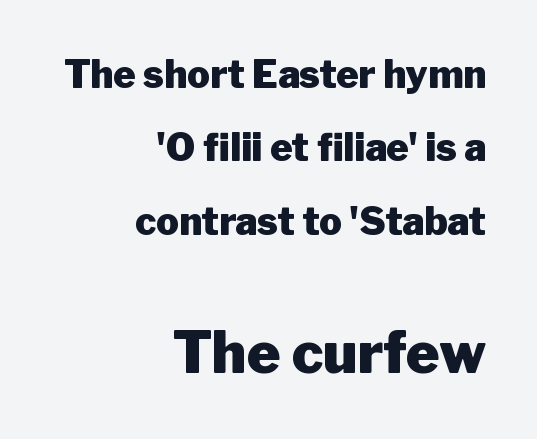
The image shows 57 px heavy sans-serif type, upright; set right-aligned, loose line spacing (1.93x), normal letter spacing, not underlined; the second (bottom) block is 1.5x larger; low stroke contrast and a medium x-height.
